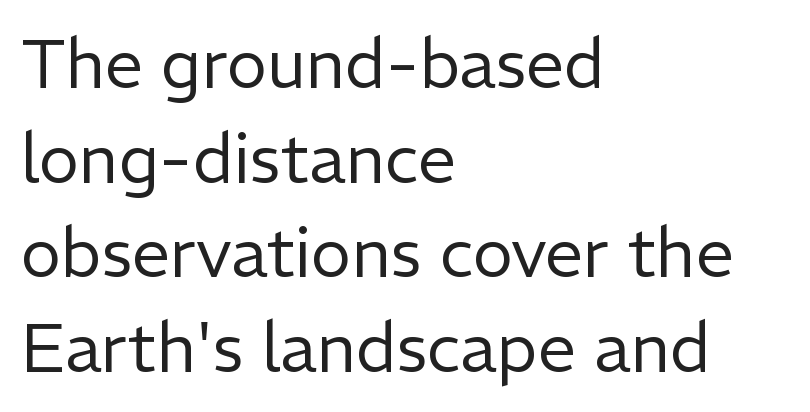
Q: Is the text bold? A: No.
Q: Is the text italic (slanted)? A: No, it is upright.
Q: Is the typeface a serif or a sans-serif typeface? A: Sans-serif.
Q: Is the text underlined? A: No.
Q: How is the paragraph aligned? A: Left-aligned.
Q: Is the spacing between letters normal or unusually wide? A: Normal.
Q: Is the spacing between lines tight, normal or loose? A: Normal.
Q: Width (condensed, normal, or wide)? A: Normal.
Q: Stroke contrast? A: Low.
Q: x-height? A: Medium.
Q: Monospaced? A: No.
